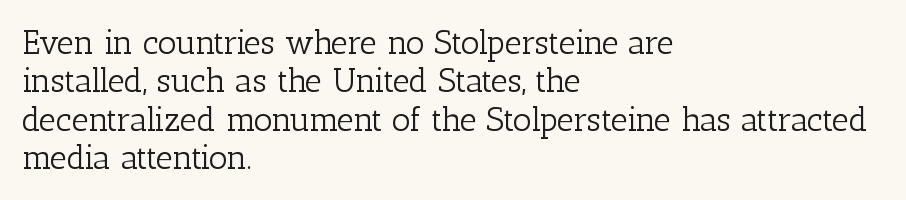
{"serif": "yes", "italic": "no", "bold": "no", "weight": "light", "width": "normal", "stroke_contrast": "low", "x_height": "medium", "monospaced": "no", "underline": "no", "align": "left", "line_spacing_ratio": 1.16, "letter_spacing": "normal", "letter_spacing_em": 0.0, "glyph_px": 33}
